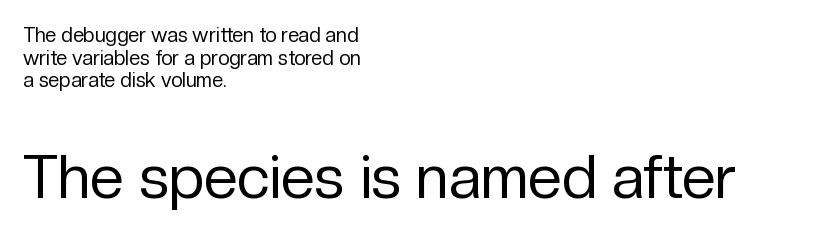
The letterforms sit shoulder to shoulder at normal distance. Weight: not bold — regular or lighter. Each letter's strokes conclude bluntly, with no projecting serifs. Caption: upper text group reduced, lower text group enlarged.
